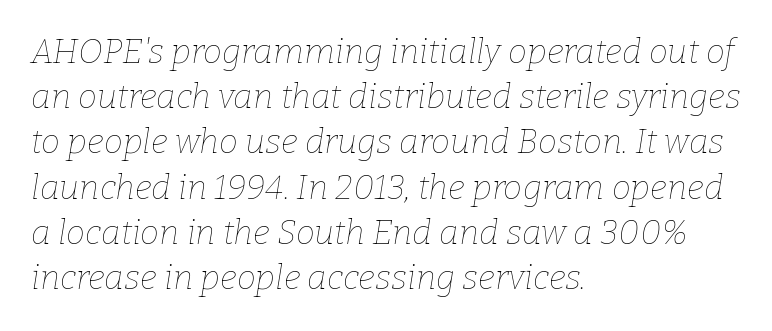
{"italic": "yes", "lean": "right", "slant_degrees": 9, "bold": "no", "weight": "thin", "width": "normal", "stroke_contrast": "low", "x_height": "medium", "monospaced": "no", "underline": "no", "align": "left", "line_spacing": "normal", "line_spacing_ratio": 1.33, "letter_spacing": "normal", "letter_spacing_em": 0.0, "glyph_px": 34}
